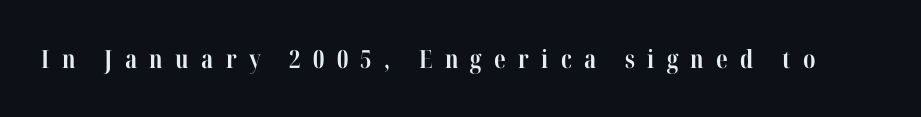
Every letter is thick-stroked: bold, no question. The tracking reads as deliberately expanded to a designer's eye. Underlining? Definitely not there. Italic: no, the glyphs are upright roman.
